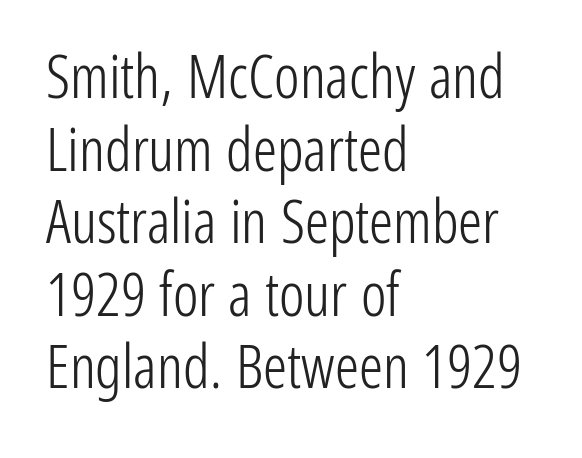
The type sits square on the baseline with zero lean. Think of a printed novel: that variable character pitch is what you see here. Left-aligned paragraph, ragged on the right. Letterform terminals end flat and unadorned throughout the passage. Is the stroke heavy? The answer is a plain regular-or-lighter.
